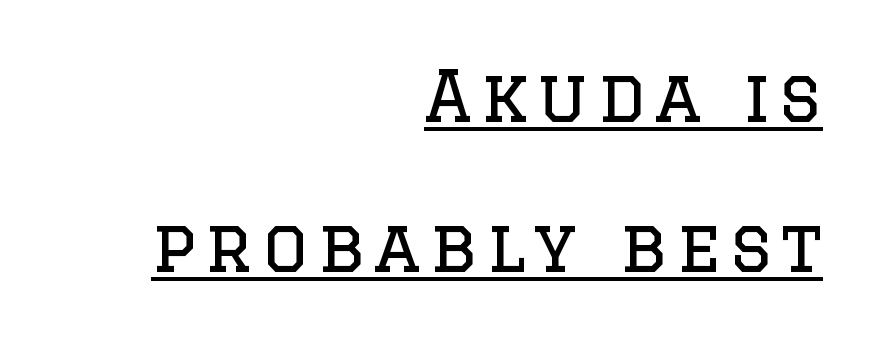
The rendered words wear a rule along their underside. Letterform terminals end in serifs throughout the passage. Is there any slant? The stems are plumb. Is there much room between lines? Yes — plenty of vertical air separates them.
